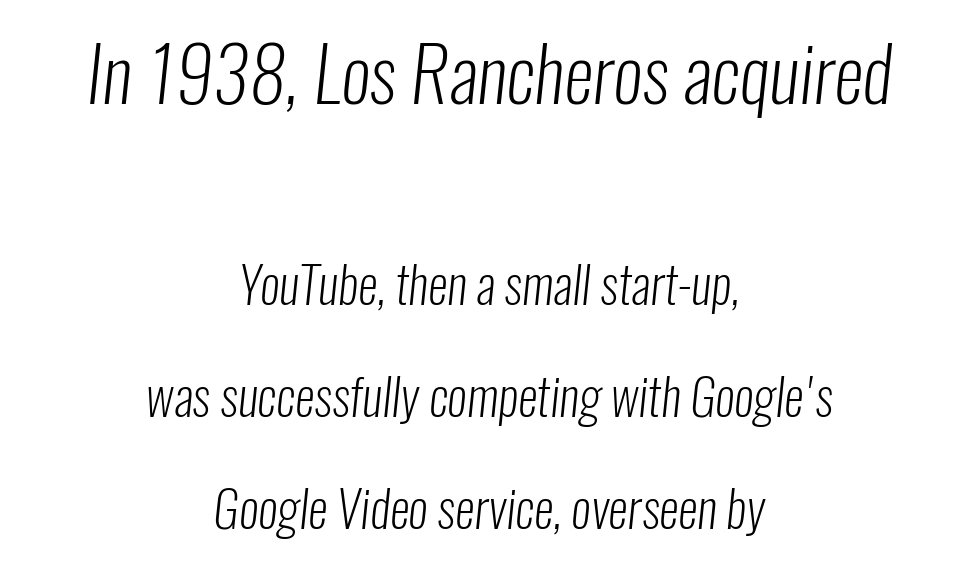
Look at the glyph heights: the upper group is clearly the bigger setting. Both edges are ragged and mirror each other, which tells us the setting is centered. No feet cap the strokes, marking this as sans-serif type. Caption: standard tracking, unaltered. The typeface has the unassuming heft of standard copy or less. Looks like regular typesetting: each glyph gets only the width it needs.
